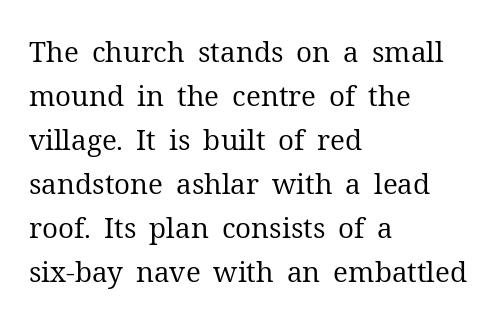
The image shows 28 px regular-weight serif type, upright; set left-aligned, normal line spacing (1.57x), normal letter spacing, not underlined; medium stroke contrast and a medium x-height.
